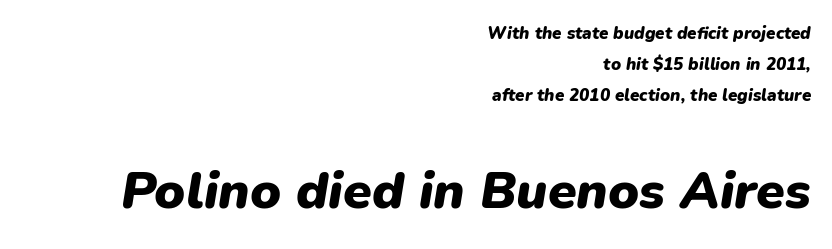
Posture: slanted. The letters advance in unequal steps, a hallmark of proportional type. Clear beneath every line of the passage. The paragraph shown leans on its right margin. The gaps between neighbouring characters are ordinary and unremarkable.
